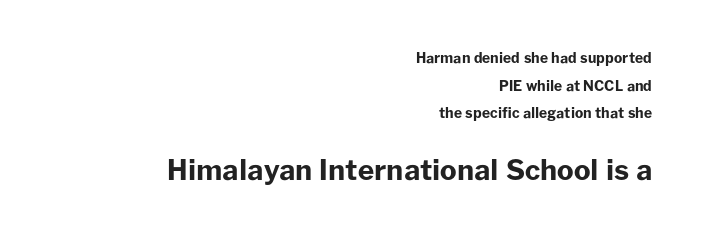
Q: Is the text bold? A: Yes.
Q: Is the text italic (slanted)? A: No, it is upright.
Q: Is the typeface a serif or a sans-serif typeface? A: Sans-serif.
Q: Is the text underlined? A: No.
Q: How is the paragraph aligned? A: Right-aligned.
Q: Is the spacing between letters normal or unusually wide? A: Normal.
Q: Is the spacing between lines tight, normal or loose? A: Loose.
Q: Which block of text is set in a larger size, the first (top) or the second (bottom)? A: The second (bottom) one.
Q: Width (condensed, normal, or wide)? A: Normal.
Q: Stroke contrast? A: Low.
Q: x-height? A: Medium.
Q: Monospaced? A: No.
